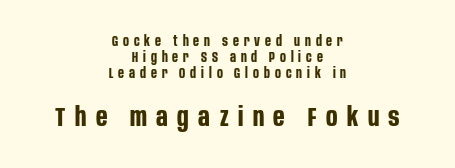
Q: Is the text bold? A: Yes.
Q: Is the text italic (slanted)? A: No, it is upright.
Q: Is the text underlined? A: No.
Q: How is the paragraph aligned? A: Centered.
Q: Is the spacing between letters normal or unusually wide? A: Unusually wide.
Q: Which block of text is set in a larger size, the first (top) or the second (bottom)? A: The second (bottom) one.
